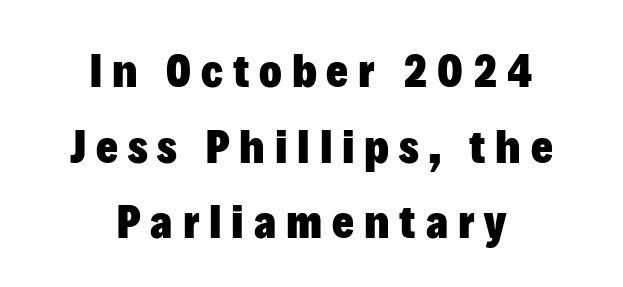
Q: Is the text bold? A: Yes.
Q: Is the text italic (slanted)? A: No, it is upright.
Q: Is the typeface a serif or a sans-serif typeface? A: Sans-serif.
Q: Is the text underlined? A: No.
Q: How is the paragraph aligned? A: Centered.
Q: Is the spacing between letters normal or unusually wide? A: Unusually wide.
Q: Is the spacing between lines tight, normal or loose? A: Normal.
Q: Width (condensed, normal, or wide)? A: Normal.
Q: Stroke contrast? A: Low.
Q: x-height? A: Medium.
Q: Monospaced? A: No.
